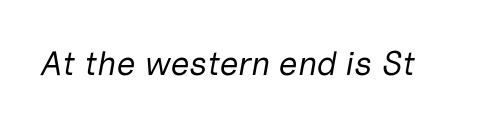
Q: Is the text bold? A: No.
Q: Is the text italic (slanted)? A: Yes, it leans right by about 10 degrees.
Q: Is the text underlined? A: No.
Q: Is the spacing between letters normal or unusually wide? A: Normal.
Q: Width (condensed, normal, or wide)? A: Normal.
Q: Stroke contrast? A: Low.
Q: x-height? A: Medium.
Q: Monospaced? A: No.
